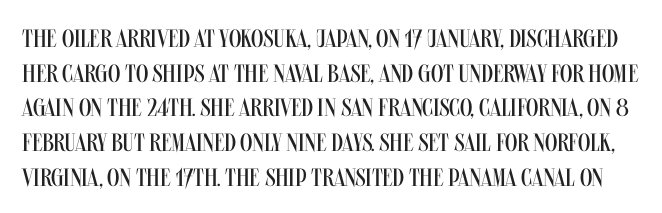
{"italic": "no", "bold": "no", "underline": "no", "line_spacing": "normal", "line_spacing_ratio": 1.39, "letter_spacing": "normal", "letter_spacing_em": 0.0, "glyph_px": 25}
